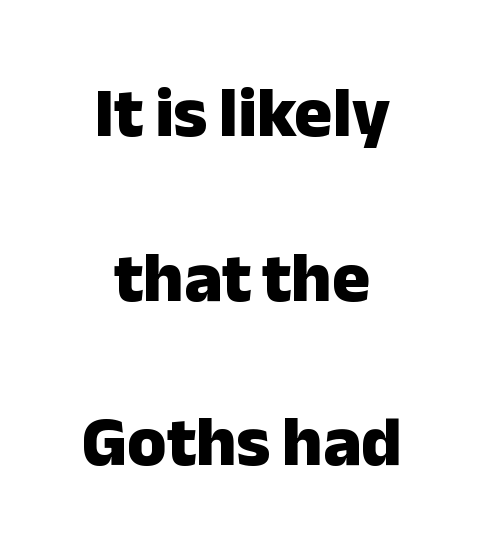
{"serif": "no", "italic": "no", "bold": "yes", "weight": "heavy", "width": "normal", "stroke_contrast": "low", "x_height": "medium", "monospaced": "no", "underline": "no", "align": "center", "line_spacing": "loose", "line_spacing_ratio": 2.32, "letter_spacing": "normal", "letter_spacing_em": 0.0, "glyph_px": 71}
